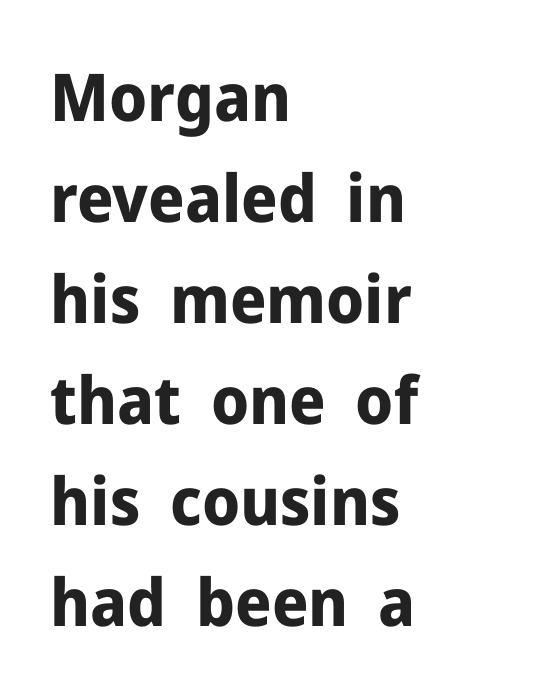
{"serif": "no", "italic": "no", "bold": "yes", "weight": "bold", "width": "normal", "stroke_contrast": "low", "x_height": "medium", "monospaced": "no", "underline": "no", "align": "left", "line_spacing": "normal", "line_spacing_ratio": 1.53, "letter_spacing": "normal", "letter_spacing_em": 0.0, "glyph_px": 66}
